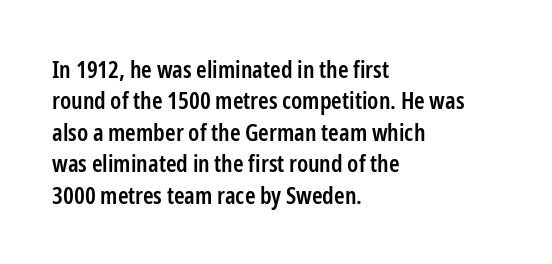
{"italic": "no", "bold": "semi", "underline": "no", "align": "left", "line_spacing": "normal", "line_spacing_ratio": 1.31, "letter_spacing": "normal", "letter_spacing_em": 0.0, "glyph_px": 24}
